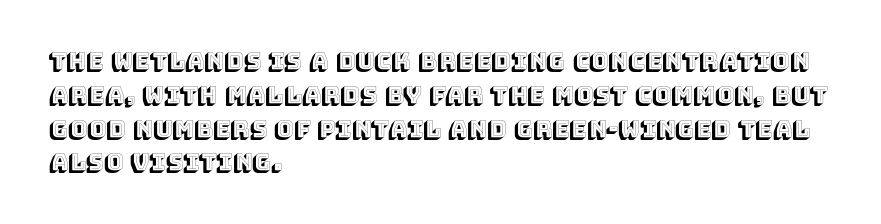
Left-aligned paragraph, ragged on the right. Compared with typical body copy, the letter spacing here is the same. A roman cut, with each character standing at attention. Baseline-to-baseline distance is the conventional proportion of letter height. The string is rendered with underlining switched off.
